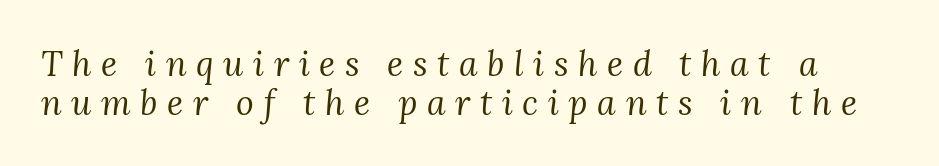
The image shows 34 px regular-weight serif type, italic (leaning right); set tight line spacing (1.14x), unusually wide letter spacing (+0.28 em), not underlined; medium stroke contrast and a medium x-height.
